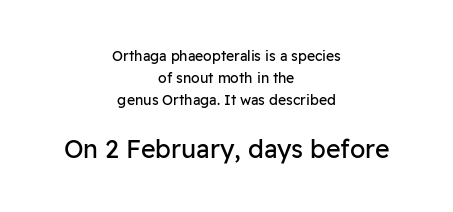
The image shows 25 px text type, upright; set centered, normal line spacing (1.56x), normal letter spacing, not underlined; the second (bottom) block is 1.79x larger.
